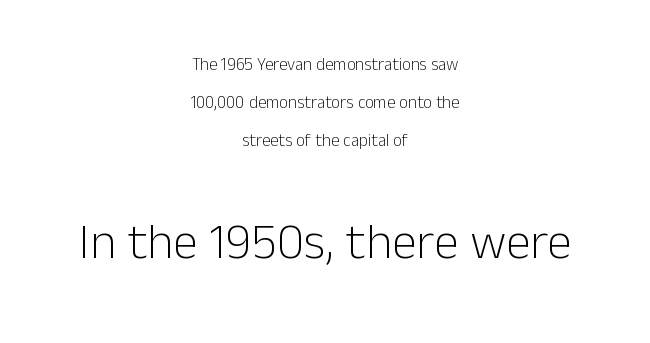
Type style note: lacks serifs. Does the copy run flush right? No — it is centered line by line. Looks like regular typesetting: each glyph gets only the width it needs. Only glyphs here, with clear space below each row. On a weight scale, this lands at 450 or below. The rendering enlarges the type as you move from the upper chunk to the lower.
